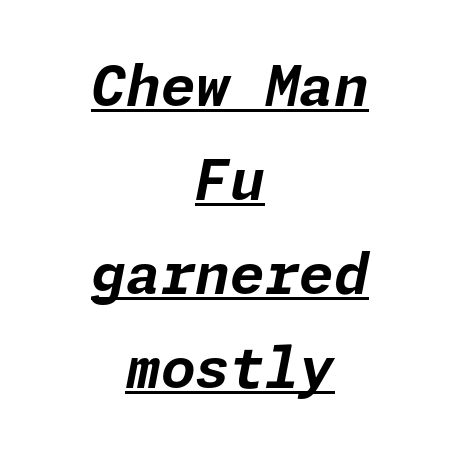
Q: Is the text bold? A: Yes.
Q: Is the text italic (slanted)? A: Yes, it leans right by about 11 degrees.
Q: Is the text underlined? A: Yes.
Q: How is the paragraph aligned? A: Centered.
Q: Is the spacing between letters normal or unusually wide? A: Normal.
Q: Is the spacing between lines tight, normal or loose? A: Normal.
Q: Width (condensed, normal, or wide)? A: Normal.
Q: Stroke contrast? A: Low.
Q: x-height? A: Medium.
